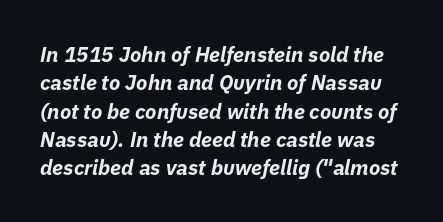
Tracking here is standard; glyphs follow each other at the usual distance. This is heavy type, rendered in bold. The space directly below the letters is spotless. A normal amount of white space separates one row of letters from the next. Notice how the stems are inclined rather than vertical — that's the hallmark of italics.
